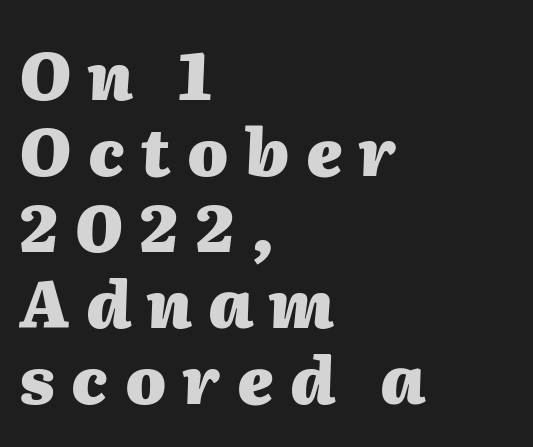
Is this a fixed-width face? No — the glyphs have proportional, varying widths. The baseline area is clear. The face used here has the dense, thick strokes of a bold. Every character sits at an angle, as italics do. All the whitespace from short lines collects on the right. Observe the wide spacing: letters keep a clear distance from each other.
